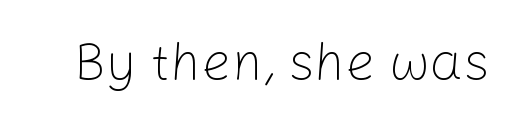
Varying glyph widths throughout — classic text-font behaviour. This sample uses a sans-serif face. Heaviness? Minimal to ordinary, like unemphasized prose. The foot of each line stays bare and open. The gaps between neighbouring characters are ordinary and unremarkable.
